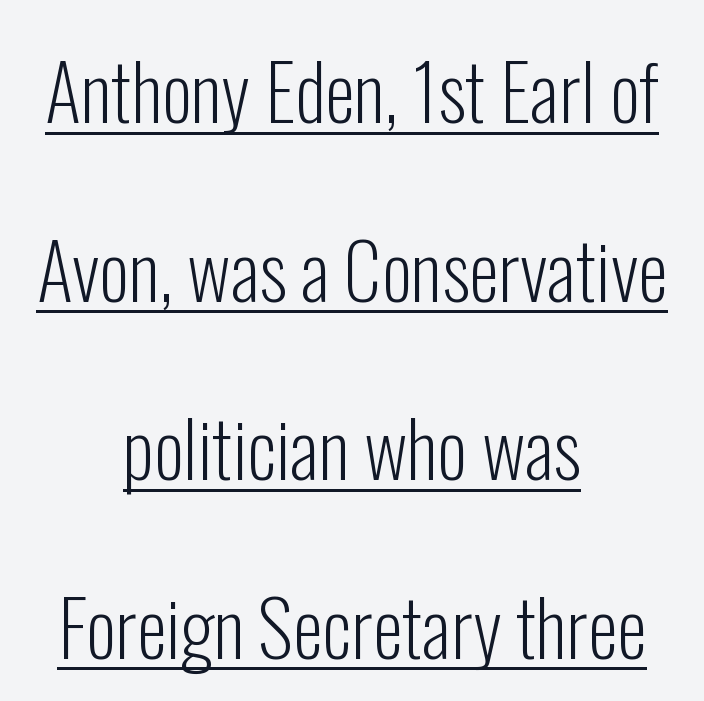
Q: Is the text bold? A: No.
Q: Is the text italic (slanted)? A: No, it is upright.
Q: Is the typeface a serif or a sans-serif typeface? A: Sans-serif.
Q: Is the text underlined? A: Yes.
Q: How is the paragraph aligned? A: Centered.
Q: Is the spacing between letters normal or unusually wide? A: Normal.
Q: Is the spacing between lines tight, normal or loose? A: Loose.
Q: Width (condensed, normal, or wide)? A: Condensed.
Q: Stroke contrast? A: Low.
Q: x-height? A: Medium.
Q: Monospaced? A: No.
